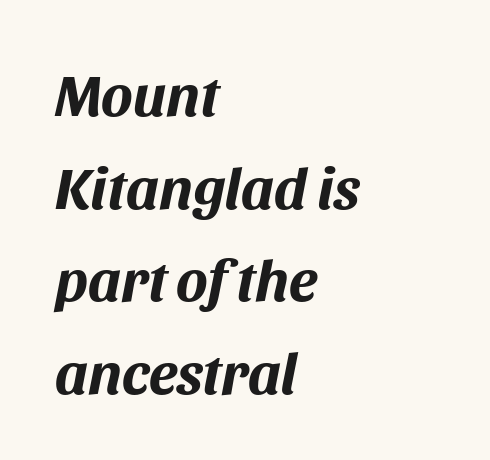
Q: Is the text bold? A: Yes.
Q: Is the text italic (slanted)? A: Yes, it leans right by about 11 degrees.
Q: Is the text underlined? A: No.
Q: How is the paragraph aligned? A: Left-aligned.
Q: Is the spacing between letters normal or unusually wide? A: Normal.
Q: Is the spacing between lines tight, normal or loose? A: Normal.
Q: Width (condensed, normal, or wide)? A: Normal.
Q: Stroke contrast? A: Medium.
Q: x-height? A: Large.
Q: Monospaced? A: No.
